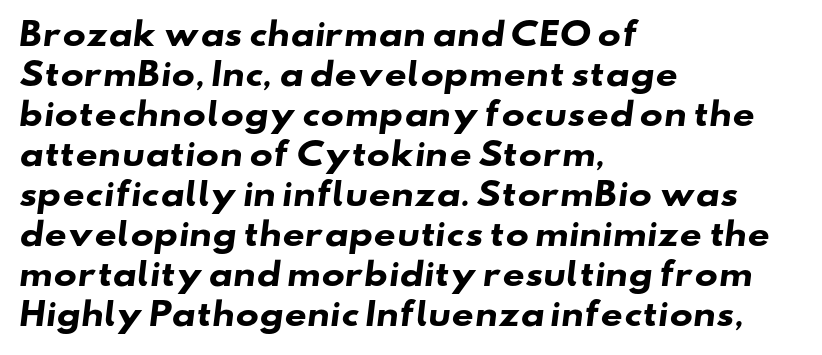
{"serif": "no", "bold": "yes", "weight": "heavy", "width": "wide", "stroke_contrast": "low", "x_height": "small", "monospaced": "no", "underline": "no", "align": "left", "line_spacing": "normal", "line_spacing_ratio": 1.29, "letter_spacing": "normal", "letter_spacing_em": 0.0, "glyph_px": 31}
